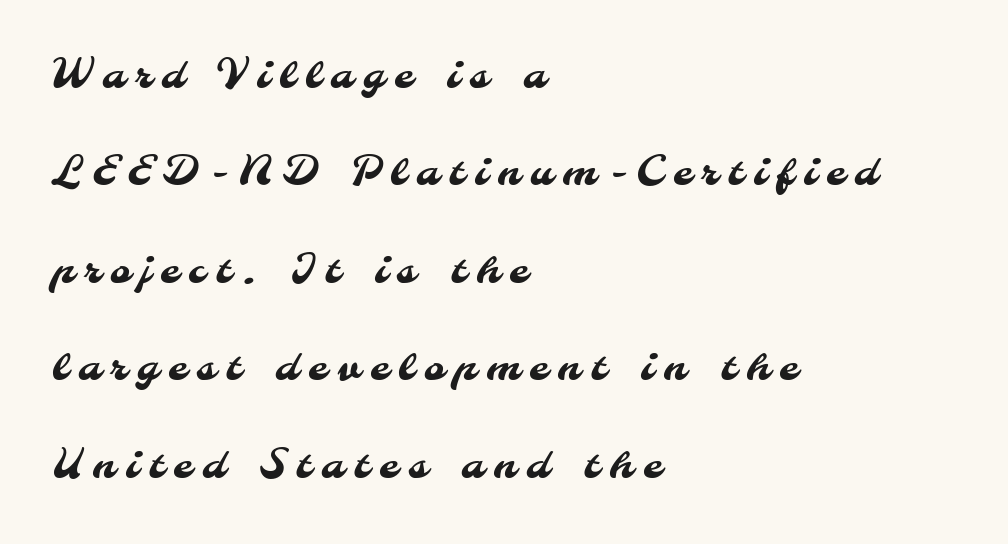
The type family on display is of the sans-serif kind. The passage is arranged the way most books set body copy — flush left. Here the designer chose a conventional face with non-uniform glyph widths. Decoration check: the copy has no underline.
